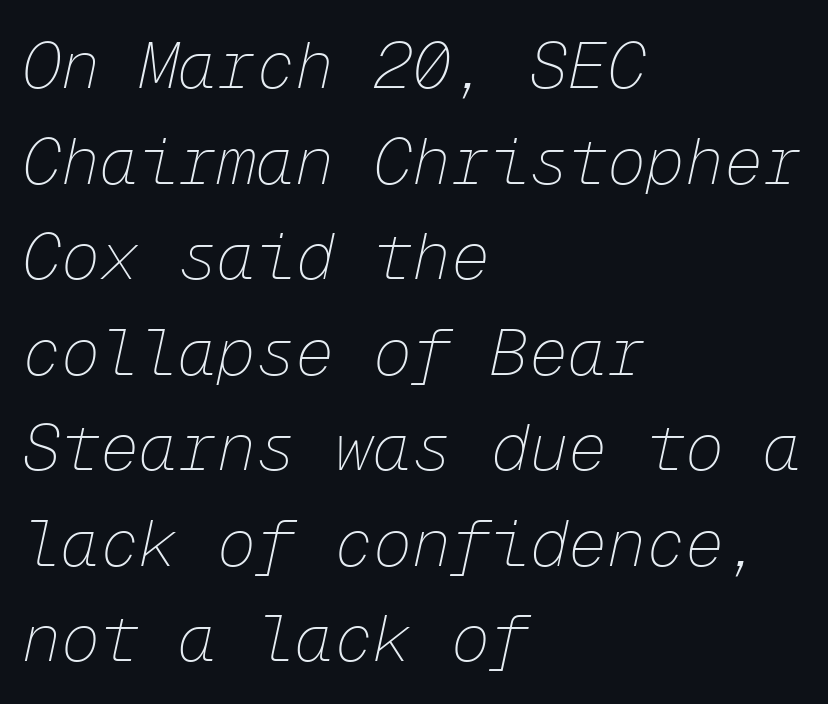
Weight: regular or lighter. These lines are set flush left with a ragged right edge. One glance says typical: line gaps are just what's usual. The foot of each line stays bare and open.
